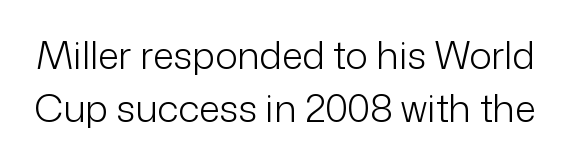
{"serif": "no", "italic": "no", "bold": "no", "weight": "light", "width": "normal", "stroke_contrast": "low", "x_height": "medium", "monospaced": "no", "underline": "no", "line_spacing": "normal", "line_spacing_ratio": 1.39, "letter_spacing": "normal", "letter_spacing_em": 0.0, "glyph_px": 38}
